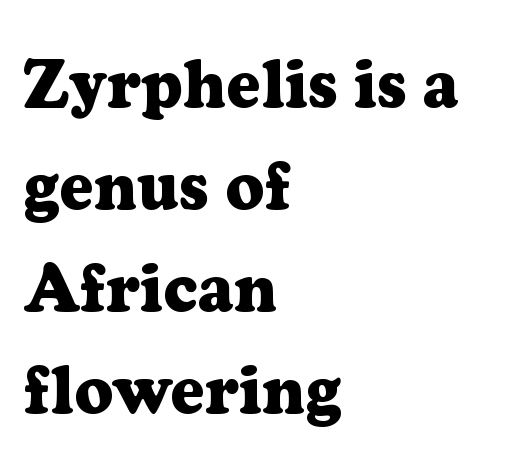
When letters stand straight like this, we call the style roman or upright. Font category for this specimen: serif. Leading matches the norm, producing a regular column. Caption: multi-line text, flush left, ragged right. Short note: letters normally spaced.
